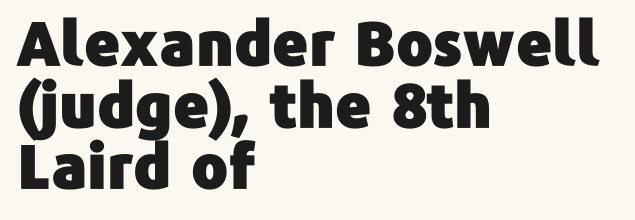
The image shows 61 px sans-serif type, upright; set left-aligned, tight line spacing (1.01x), normal letter spacing, not underlined; low stroke contrast and a medium x-height.
